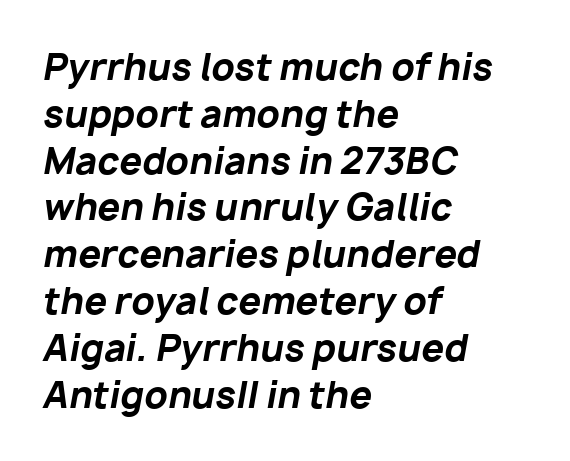
Q: Is the text bold? A: Yes.
Q: Is the text italic (slanted)? A: Yes, it leans right by about 10 degrees.
Q: Is the text underlined? A: No.
Q: How is the paragraph aligned? A: Left-aligned.
Q: Is the spacing between letters normal or unusually wide? A: Normal.
Q: Is the spacing between lines tight, normal or loose? A: Normal.
Q: Width (condensed, normal, or wide)? A: Normal.
Q: Stroke contrast? A: Low.
Q: x-height? A: Medium.
Q: Monospaced? A: No.
